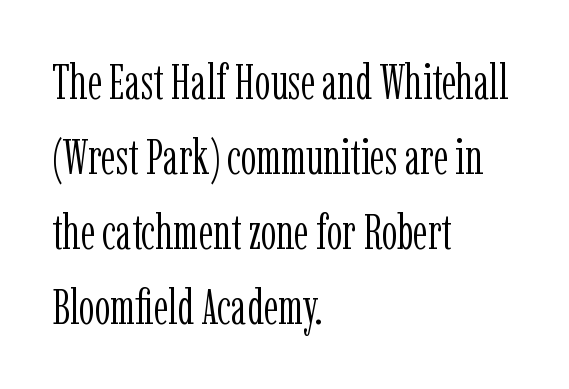
{"serif": "yes", "italic": "no", "bold": "no", "weight": "light", "width": "condensed", "stroke_contrast": "low", "x_height": "medium", "monospaced": "no", "underline": "no", "align": "left", "line_spacing": "normal", "line_spacing_ratio": 1.53, "letter_spacing": "normal", "letter_spacing_em": 0.0, "glyph_px": 49}
